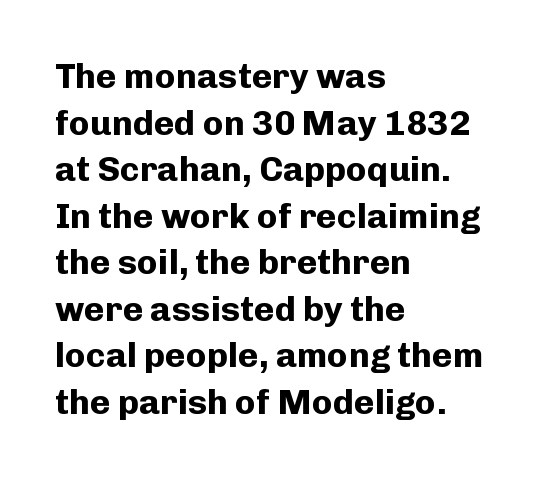
The image shows 35 px bold sans-serif type, upright; set left-aligned, normal line spacing (1.33x), normal letter spacing, not underlined; low stroke contrast and a medium x-height.
